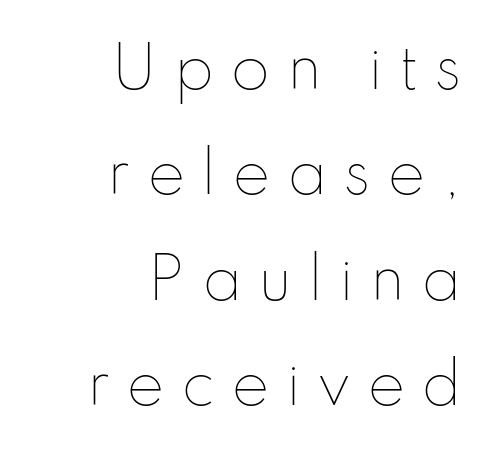
Q: Is the text bold? A: No.
Q: Is the text italic (slanted)? A: No, it is upright.
Q: Is the text underlined? A: No.
Q: How is the paragraph aligned? A: Right-aligned.
Q: Is the spacing between letters normal or unusually wide? A: Unusually wide.
Q: Width (condensed, normal, or wide)? A: Normal.
Q: Stroke contrast? A: Low.
Q: x-height? A: Small.
Q: Monospaced? A: No.
